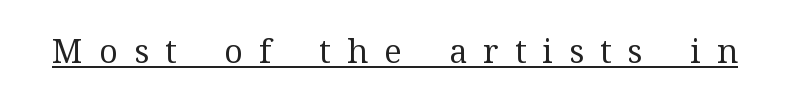
The image shows 33 px regular-weight serif type, upright; set unusually wide letter spacing (+0.49 em), underlined; medium stroke contrast and a medium x-height.
